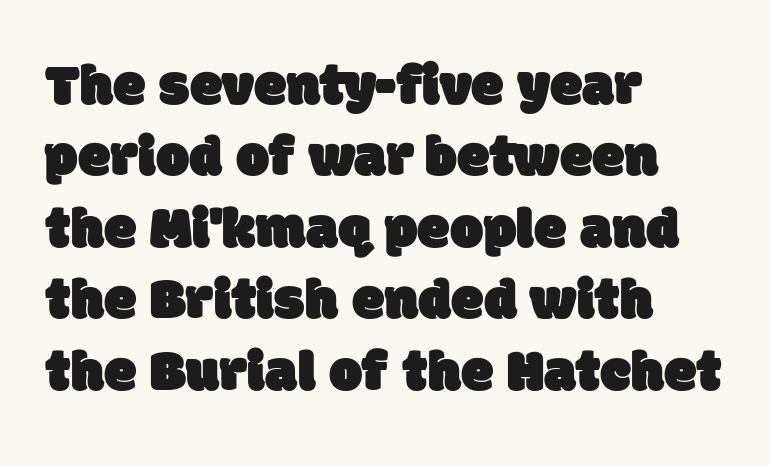
The image shows 59 px sans-serif type; set left-aligned, line spacing 1.21x, normal letter spacing, not underlined; low stroke contrast and a large x-height.
